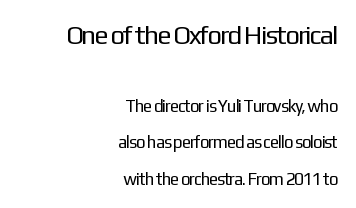
The image shows 26 px text type, upright; set right-aligned, loose line spacing (2.15x), normal letter spacing, not underlined; the first (top) block is 1.53x larger.
